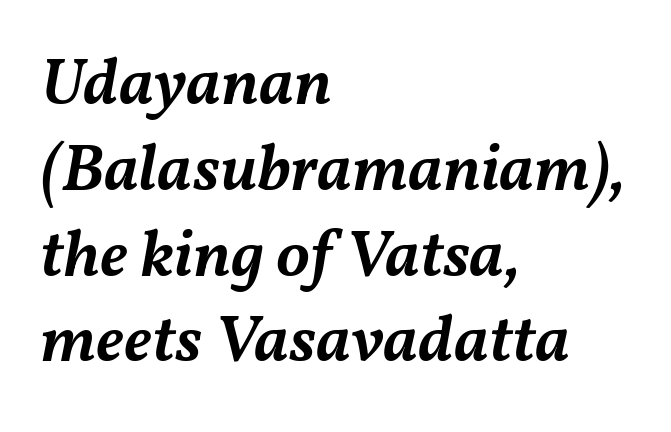
Q: Is the text bold? A: Semi-bold.
Q: Is the text italic (slanted)? A: Yes, it leans right by about 11 degrees.
Q: Is the text underlined? A: No.
Q: How is the paragraph aligned? A: Left-aligned.
Q: Is the spacing between letters normal or unusually wide? A: Normal.
Q: Is the spacing between lines tight, normal or loose? A: Normal.
Q: Width (condensed, normal, or wide)? A: Normal.
Q: Stroke contrast? A: Medium.
Q: x-height? A: Medium.
Q: Monospaced? A: No.
